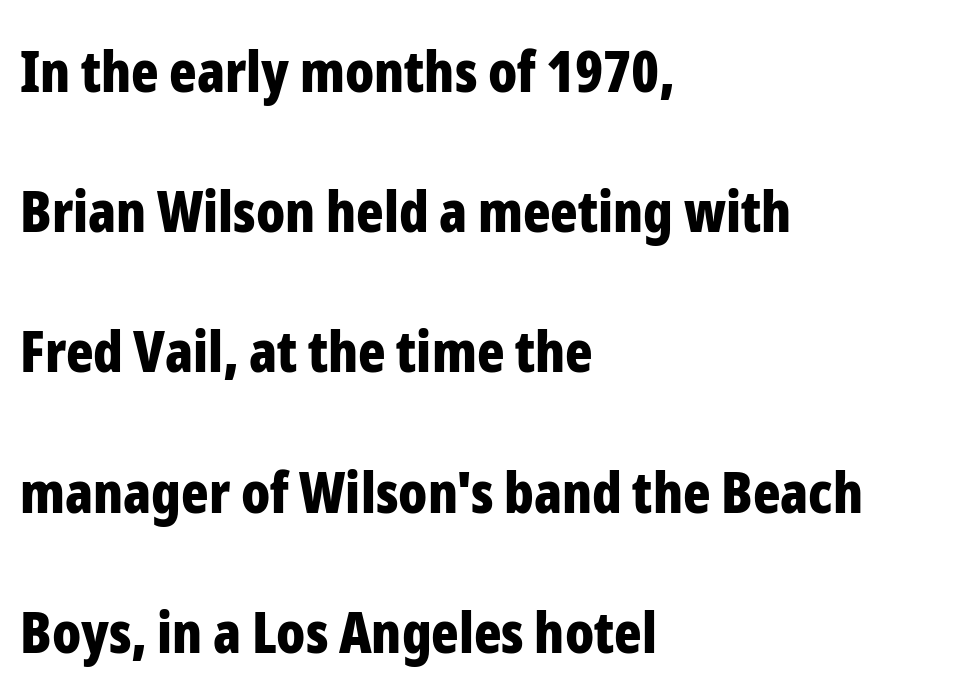
The image shows 57 px bold, condensed sans-serif type, upright; set left-aligned, loose line spacing (2.46x), normal letter spacing, not underlined; low stroke contrast and a medium x-height.
